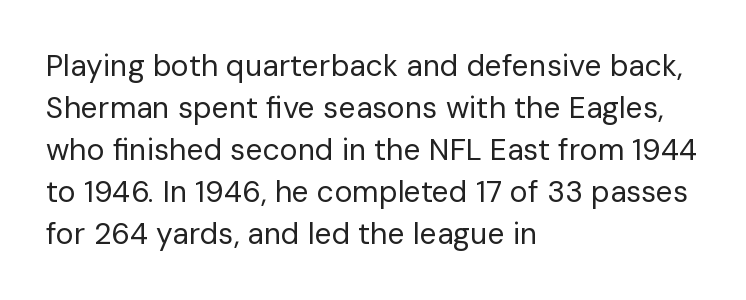
The image shows 30 px regular-weight sans-serif type, upright; set left-aligned, normal line spacing (1.4x), normal letter spacing, not underlined; low stroke contrast and a medium x-height.
